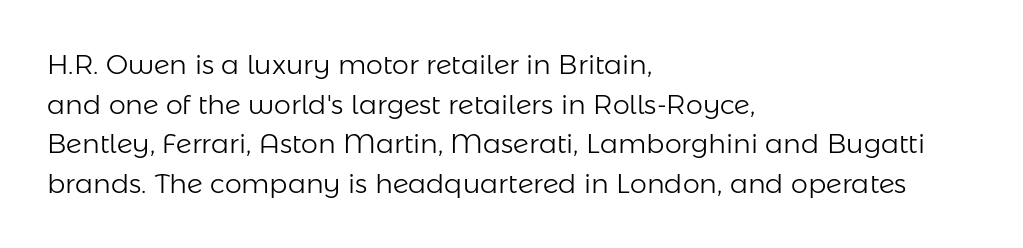
The image shows 27 px text type, upright; set left-aligned, normal line spacing (1.47x), normal letter spacing, not underlined.
